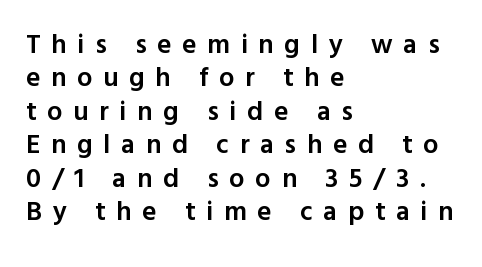
{"italic": "no", "bold": "semi", "underline": "no", "align": "left", "line_spacing_ratio": 1.24, "letter_spacing": "wide", "letter_spacing_em": 0.4, "glyph_px": 27}
